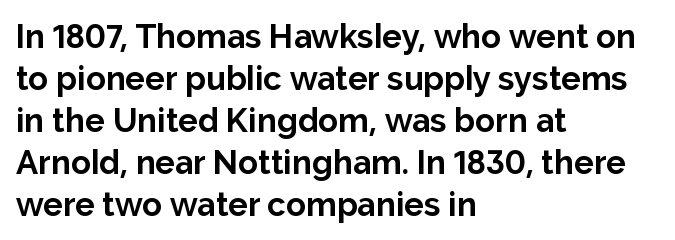
The glyphs have the mass of a bold cut. The font family rendered here belongs to the sans-serif group. Characters follow at the spacing the type designer built in. The lines are quadded left. The passage shown is not underscored anywhere.
